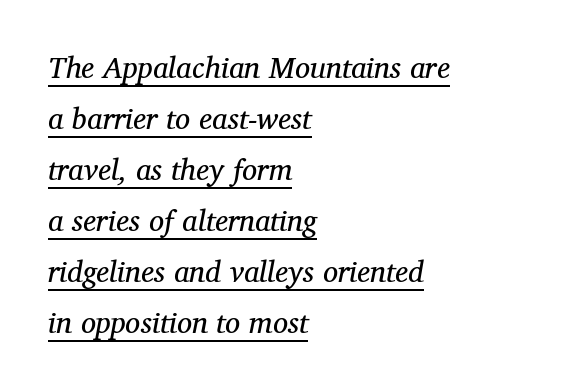
Q: Is the text bold? A: No.
Q: Is the text italic (slanted)? A: Yes, it leans right by about 12 degrees.
Q: Is the typeface a serif or a sans-serif typeface? A: Serif.
Q: Is the text underlined? A: Yes.
Q: How is the paragraph aligned? A: Left-aligned.
Q: Is the spacing between letters normal or unusually wide? A: Normal.
Q: Is the spacing between lines tight, normal or loose? A: Normal.
Q: Width (condensed, normal, or wide)? A: Normal.
Q: Stroke contrast? A: Medium.
Q: x-height? A: Medium.
Q: Monospaced? A: No.
